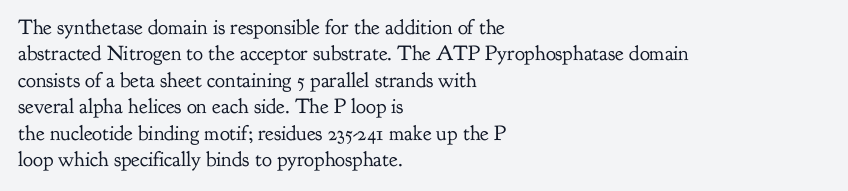
The image shows 21 px text type, upright; set left-aligned, normal line spacing (1.26x), normal letter spacing, not underlined.
